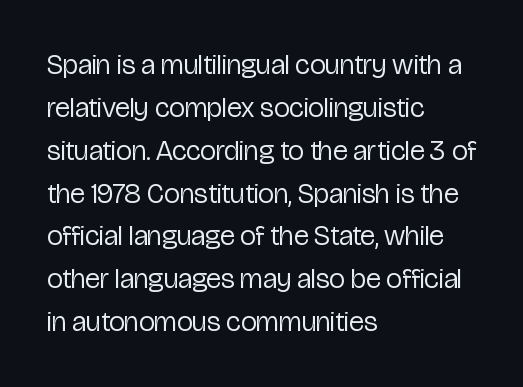
Q: Is the text bold? A: No.
Q: Is the text italic (slanted)? A: No, it is upright.
Q: Is the typeface a serif or a sans-serif typeface? A: Sans-serif.
Q: Is the text underlined? A: No.
Q: How is the paragraph aligned? A: Left-aligned.
Q: Is the spacing between letters normal or unusually wide? A: Normal.
Q: Is the spacing between lines tight, normal or loose? A: Normal.
Q: Width (condensed, normal, or wide)? A: Condensed.
Q: Stroke contrast? A: Low.
Q: x-height? A: Medium.
Q: Monospaced? A: No.
